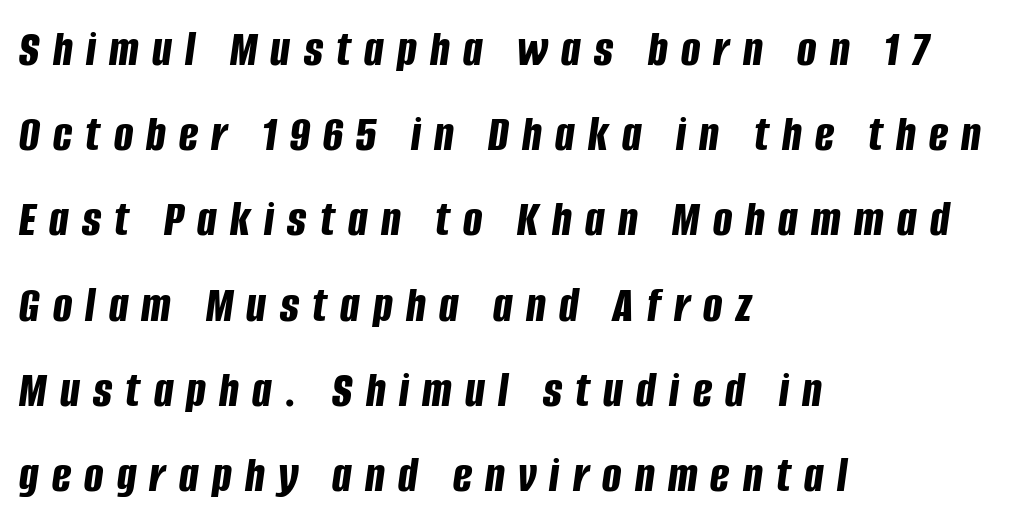
The image shows 51 px bold, condensed type, italic (leaning right); set left-aligned, normal line spacing (1.67x), unusually wide letter spacing (+0.26 em), not underlined; low stroke contrast and a large x-height.
